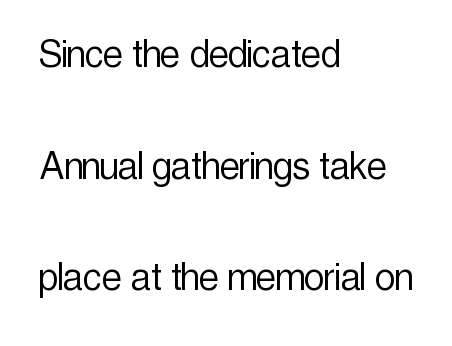
Q: Is the text bold? A: No.
Q: Is the text italic (slanted)? A: No, it is upright.
Q: Is the typeface a serif or a sans-serif typeface? A: Sans-serif.
Q: Is the text underlined? A: No.
Q: How is the paragraph aligned? A: Left-aligned.
Q: Is the spacing between letters normal or unusually wide? A: Normal.
Q: Is the spacing between lines tight, normal or loose? A: Loose.
Q: Width (condensed, normal, or wide)? A: Condensed.
Q: x-height? A: Medium.
Q: Monospaced? A: No.
